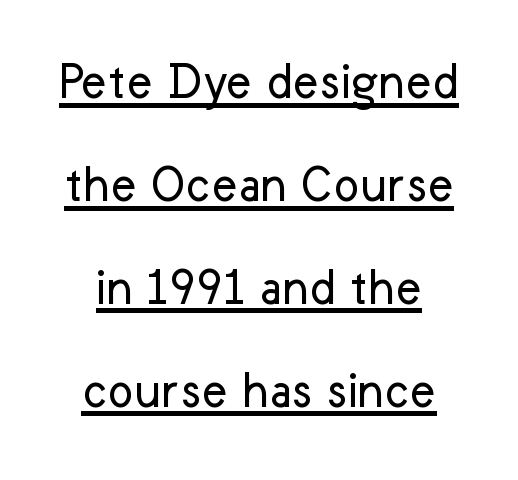
Check where the strokes stop: nothing finishes them off — pure sans. The letterforms sit at book weight or below. Looks like regular typesetting: each glyph gets only the width it needs. Quick note: underline on. Every character sits straight up, as roman type does. The type is set solid horizontally, with unmodified tracking.
